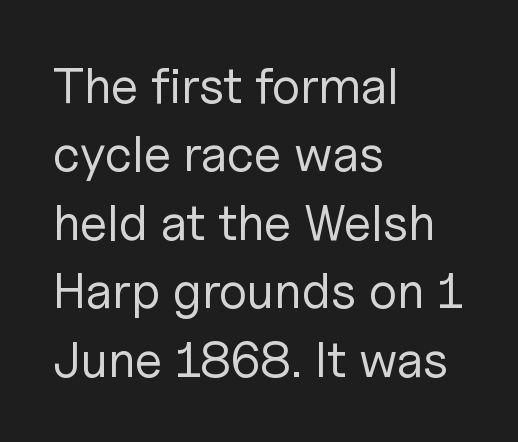
The image shows 50 px regular-weight sans-serif type, upright; set left-aligned, normal line spacing (1.37x), normal letter spacing, not underlined; low stroke contrast and a medium x-height.
